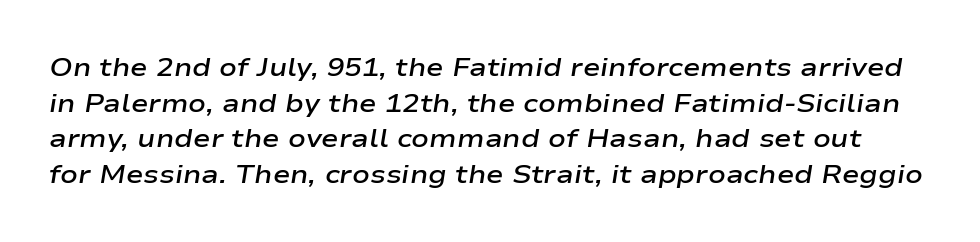
Q: Is the text bold? A: Semi-bold.
Q: Is the text italic (slanted)? A: Yes, it leans right by about 9 degrees.
Q: Is the text underlined? A: No.
Q: Is the spacing between letters normal or unusually wide? A: Normal.
Q: Is the spacing between lines tight, normal or loose? A: Normal.
